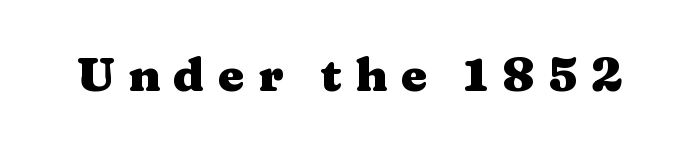
This rendering widens character spacing well past its baseline value. The space beneath each line is pristine and unruled. Proportional: the letters do not fall into vertical columns. Upright lettering throughout. Plenty of ink on the page — the face is bold. Serif or sans? Serif — the stroke terminals have little feet.
